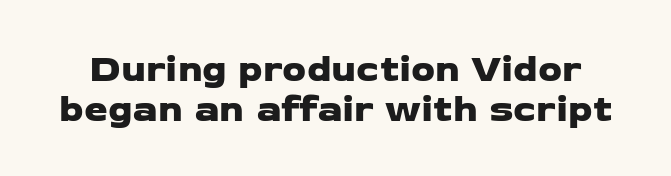
Q: Is the typeface a serif or a sans-serif typeface? A: Sans-serif.
Q: Is the text underlined? A: No.
Q: Is the spacing between letters normal or unusually wide? A: Normal.
Q: Is the spacing between lines tight, normal or loose? A: Tight.
Q: Width (condensed, normal, or wide)? A: Wide.
Q: Stroke contrast? A: Low.
Q: x-height? A: Medium.
Q: Monospaced? A: No.
